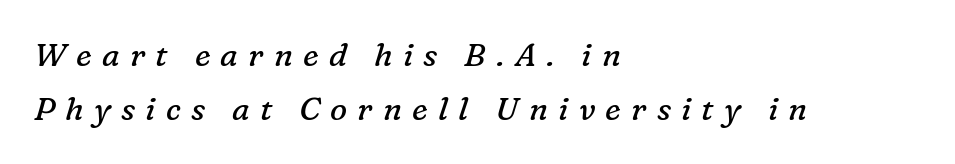
Short and long lines alike share a common starting point at left. A typesetter would call this proportional, since set widths differ per character. How would I describe the line gaps? Plain and ordinary. Small tapered or slab feet sit at the stroke ends, so this counts as serif. The space beneath each line is pristine and unruled. The axis of the letterforms is tilted away from vertical.
